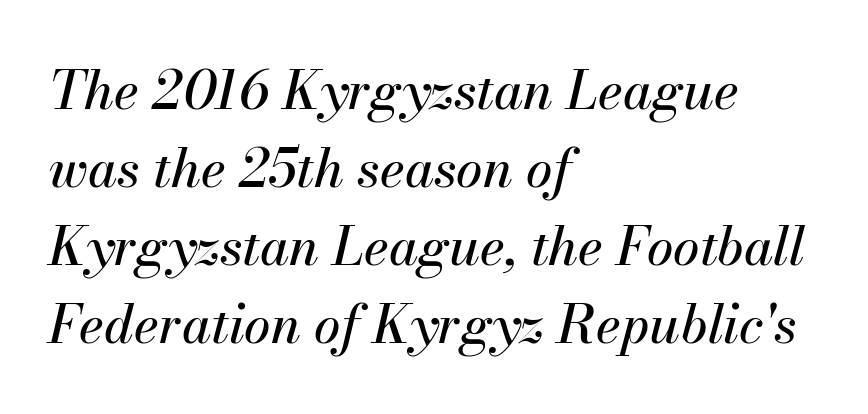
The text block is weighted toward the left margin, trailing off unevenly rightward. Bare-footed words on every line. Whoever set this chose a conventional vertical rhythm. A typesetter would call this proportional, since set widths differ per character. Is the letter spacing exaggerated? No — it looks like the ordinary default. When letters slant like this, we call the style italic.
